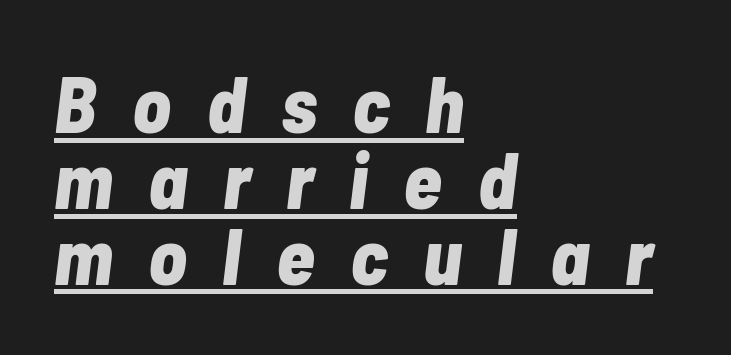
Is the type bold? Yes — the strokes are clearly thick and heavy. The face used here has a pronounced slope to its letters. Line starts are locked; line ends wander. The letters advance in unequal steps, a hallmark of proportional type. Successive baselines arrive quickly, one right under another. Caption: lettering with a line underneath.
